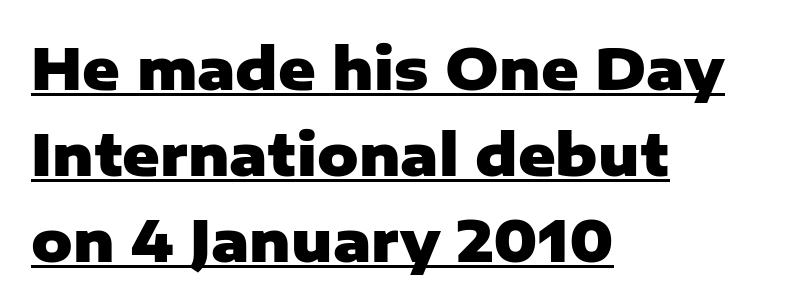
Quick note: interline space is typical. Every stem runs plumb, perpendicular to the baseline. The letters advance in unequal steps, a hallmark of proportional type. A rule runs beneath these lines of type. Words appear dense and cohesive because spacing is normal. Chunky letters — that's bold for sure.
